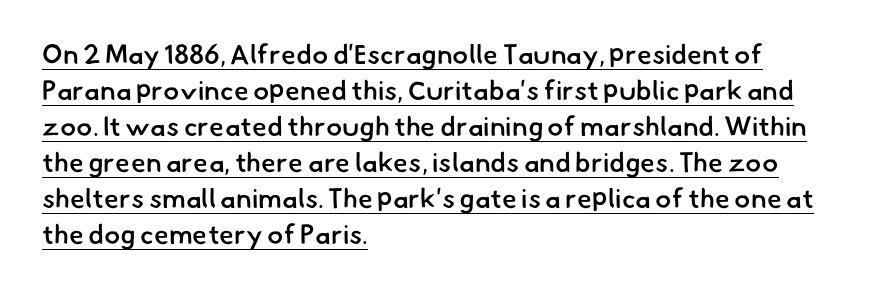
Summary of weight: moderately heavy, a semibold. Students, note that the glyphs here touch the page at normal intervals. Visually the block forms a straight wall on the left and a jagged coastline on the right. How would I describe the line gaps? Plain and ordinary. The specimen includes a rule beneath the text block's lines.
